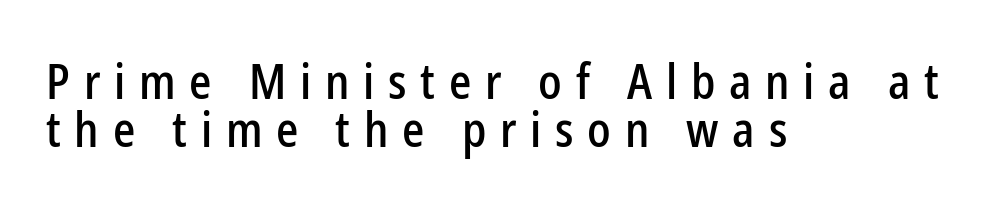
Q: Is the text italic (slanted)? A: No, it is upright.
Q: Is the typeface a serif or a sans-serif typeface? A: Sans-serif.
Q: Is the text underlined? A: No.
Q: How is the paragraph aligned? A: Left-aligned.
Q: Is the spacing between letters normal or unusually wide? A: Unusually wide.
Q: Is the spacing between lines tight, normal or loose? A: Tight.
Q: Width (condensed, normal, or wide)? A: Condensed.
Q: Stroke contrast? A: Low.
Q: x-height? A: Medium.
Q: Monospaced? A: No.
